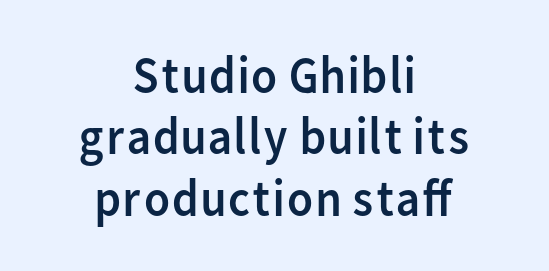
Q: Is the text bold? A: No.
Q: Is the text italic (slanted)? A: No, it is upright.
Q: Is the typeface a serif or a sans-serif typeface? A: Sans-serif.
Q: Is the text underlined? A: No.
Q: How is the paragraph aligned? A: Centered.
Q: Is the spacing between letters normal or unusually wide? A: Normal.
Q: Width (condensed, normal, or wide)? A: Normal.
Q: Stroke contrast? A: Low.
Q: x-height? A: Medium.
Q: Monospaced? A: No.
